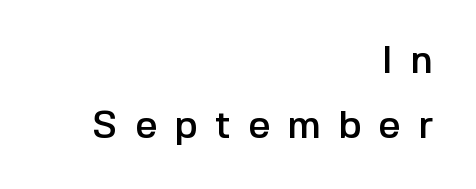
The image shows 39 px sans-serif type, upright; set right-aligned, normal line spacing (1.66x), unusually wide letter spacing (+0.44 em), not underlined; a medium x-height.
